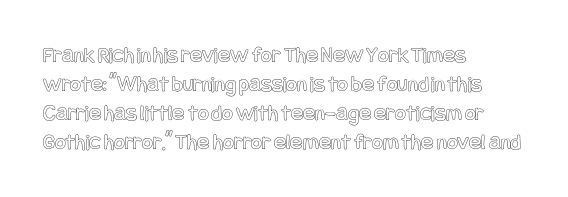
Q: Is the text italic (slanted)? A: No, it is upright.
Q: Is the text underlined? A: No.
Q: How is the paragraph aligned? A: Left-aligned.
Q: Is the spacing between letters normal or unusually wide? A: Normal.
Q: Is the spacing between lines tight, normal or loose? A: Normal.
